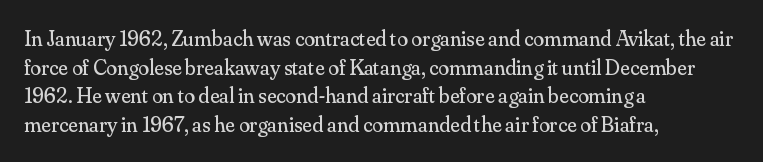
Check the space under the baseline: it is left empty. Characters follow at the spacing the type designer built in. These glyphs show unthickened strokes, regular width or finer. This is the regular roman posture of the typeface. A typesetter would call this leading conventional body-copy spacing. The compositor pushed each line to the left boundary.
